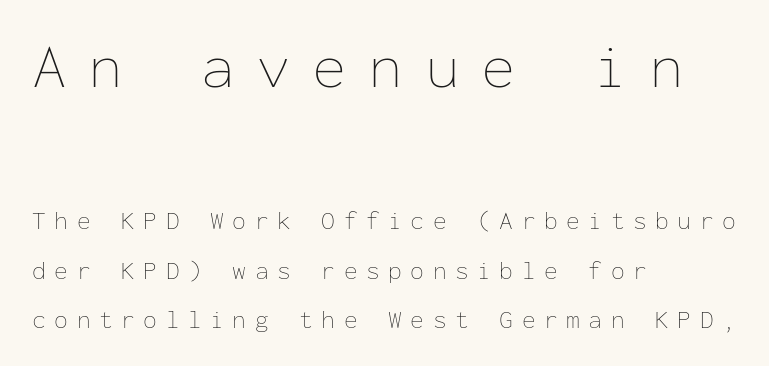
The image shows 63 px thin type, upright, monospaced; set left-aligned, loose line spacing (1.98x), unusually wide letter spacing (+0.34 em), not underlined; the first (top) block is 2.52x larger; low stroke contrast and a medium x-height.
